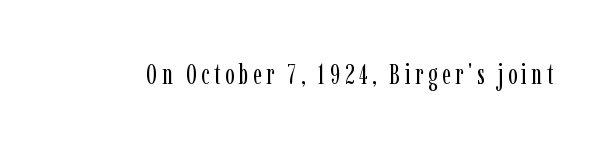
The image shows 28 px regular-weight, condensed serif type, upright; set not underlined; low stroke contrast and a medium x-height.
